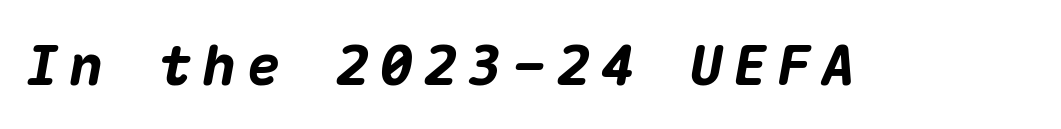
Q: Is the text bold? A: Yes.
Q: Is the text italic (slanted)? A: Yes, it leans right by about 10 degrees.
Q: Is the text underlined? A: No.
Q: Width (condensed, normal, or wide)? A: Normal.
Q: Stroke contrast? A: Medium.
Q: x-height? A: Medium.
Q: Monospaced? A: Yes.
